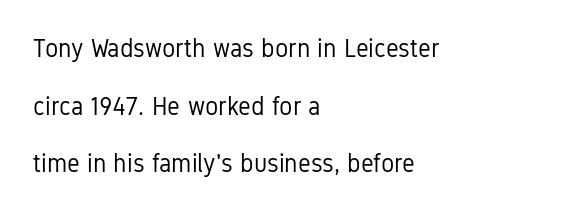
The image shows 25 px text type, upright; set left-aligned, loose line spacing (2.31x), normal letter spacing, not underlined.
